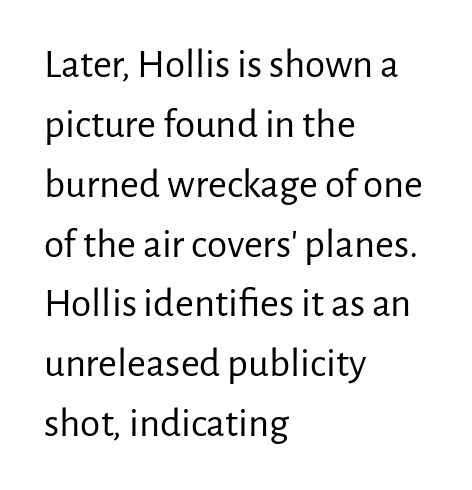
The image shows 41 px regular-weight sans-serif type, upright; set left-aligned, normal line spacing (1.46x), normal letter spacing, not underlined; low stroke contrast and a medium x-height.
